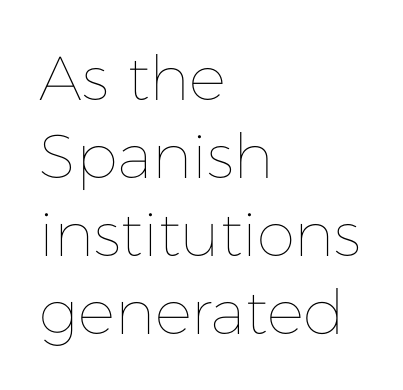
The letters advance in unequal steps, a hallmark of proportional type. Visually the block forms a straight wall on the left and a jagged coastline on the right. Posture: straight, roman, zero tilt. The vertical gap from one line to the next is medium. No word sits above an underline.
